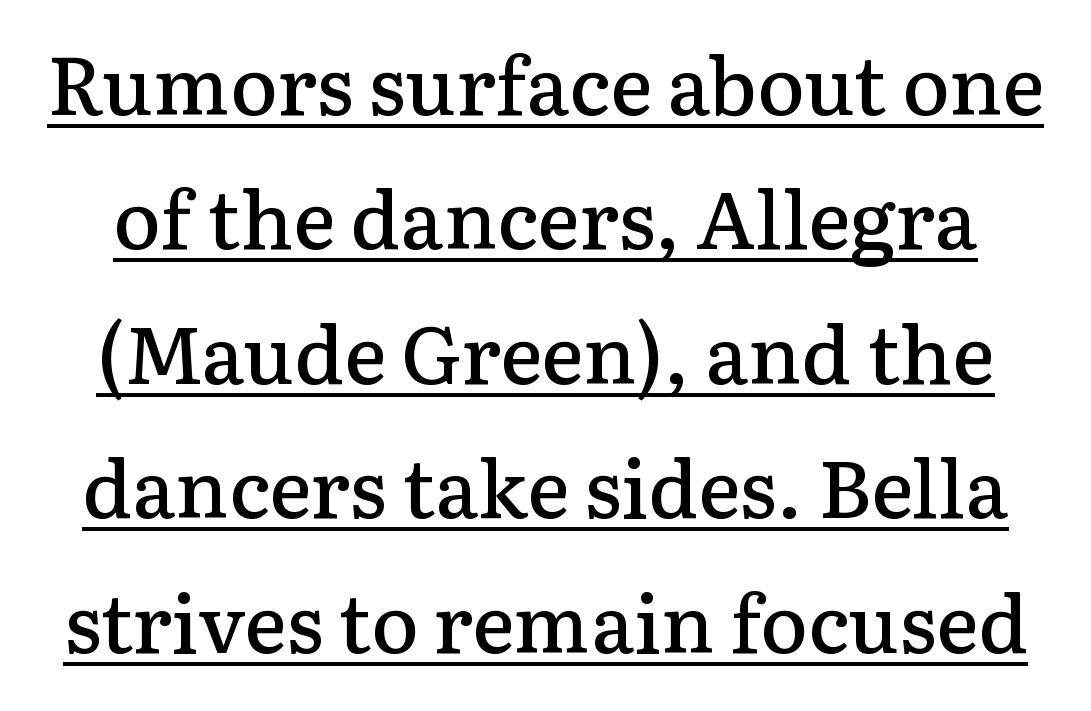
These lines were composed using upright roman letters. The passage shown has conventional tracking throughout. I'd call this a serif setting — the letters wear small feet. A typographer would call this underscored text. A bit beefed up — I'd call it semibold rather than bold.
